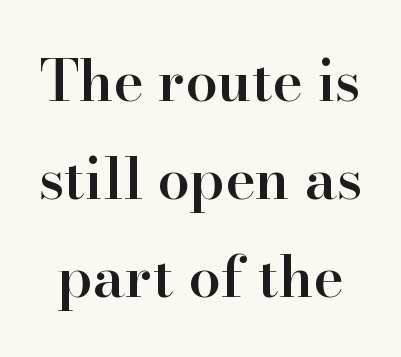
{"serif": "yes", "italic": "no", "bold": "semi", "weight": "semibold", "width": "normal", "stroke_contrast": "high", "x_height": "small", "monospaced": "no", "underline": "no", "line_spacing": "normal", "line_spacing_ratio": 1.69, "letter_spacing": "normal", "letter_spacing_em": 0.0, "glyph_px": 58}
